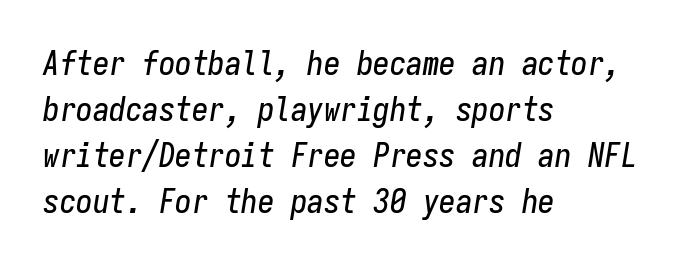
{"italic": "yes", "lean": "right", "slant_degrees": 9, "width": "condensed", "stroke_contrast": "low", "x_height": "medium", "monospaced": "yes", "underline": "no", "align": "left", "line_spacing": "normal", "line_spacing_ratio": 1.39, "letter_spacing": "normal", "letter_spacing_em": 0.0, "glyph_px": 33}
